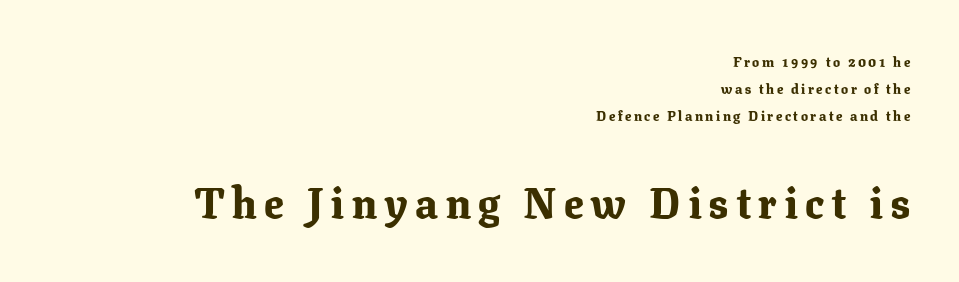
{"serif": "yes", "italic": "no", "bold": "yes", "weight": "bold", "width": "normal", "stroke_contrast": "low", "x_height": "medium", "monospaced": "no", "underline": "no", "align": "right", "line_spacing": "loose", "line_spacing_ratio": 1.93, "larger_block": "second", "size_ratio": 3.07, "glyph_px": 43}
